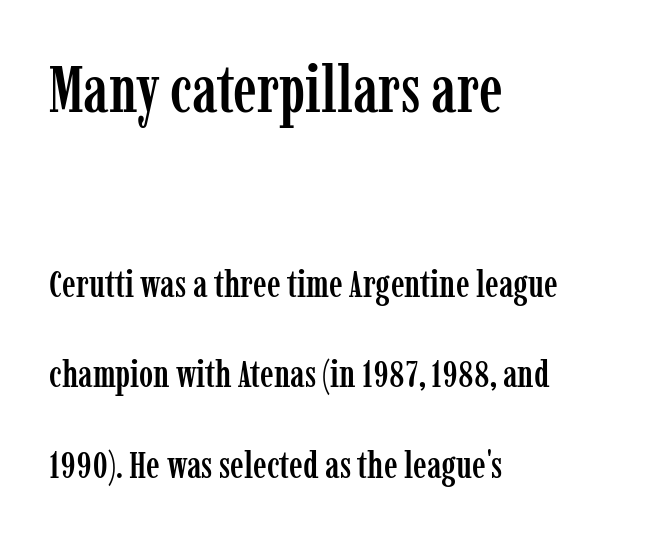
Q: Is the text italic (slanted)? A: No, it is upright.
Q: Is the typeface a serif or a sans-serif typeface? A: Serif.
Q: Is the text underlined? A: No.
Q: How is the paragraph aligned? A: Left-aligned.
Q: Is the spacing between letters normal or unusually wide? A: Normal.
Q: Is the spacing between lines tight, normal or loose? A: Loose.
Q: Which block of text is set in a larger size, the first (top) or the second (bottom)? A: The first (top) one.
Q: Width (condensed, normal, or wide)? A: Condensed.
Q: Stroke contrast? A: Low.
Q: x-height? A: Medium.
Q: Monospaced? A: No.
